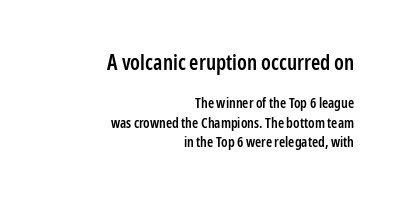
{"italic": "no", "bold": "semi", "underline": "no", "align": "right", "line_spacing": "normal", "line_spacing_ratio": 1.4, "letter_spacing": "normal", "letter_spacing_em": 0.0, "larger_block": "first", "size_ratio": 1.5, "glyph_px": 21}
